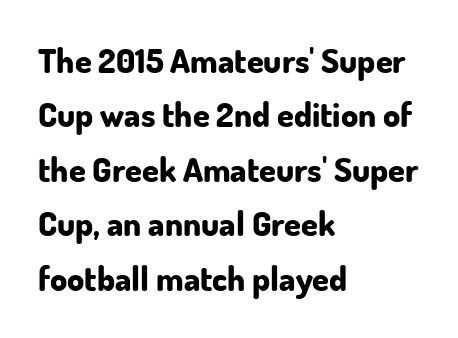
Plenty of ink on the page — the face is bold. Observe the ordinary spacing: letters are neighbours, not strangers. Leading: standard. The ragged edge is on the right, which tells us the setting is flush left.
